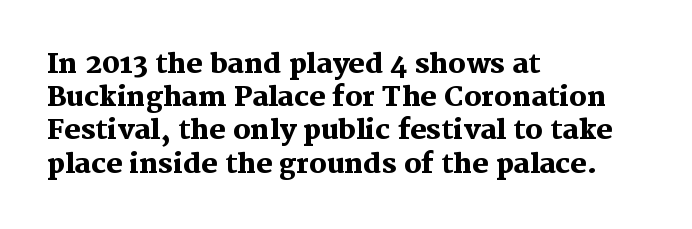
Q: Is the text bold? A: Yes.
Q: Is the text italic (slanted)? A: No, it is upright.
Q: Is the text underlined? A: No.
Q: How is the paragraph aligned? A: Left-aligned.
Q: Is the spacing between letters normal or unusually wide? A: Normal.
